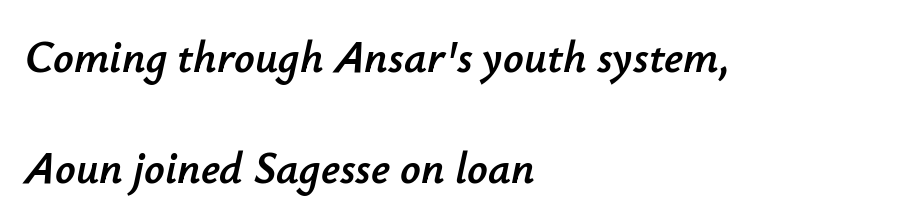
Look at the tracking — it's just the regular setting, nothing added. Which margin do the lines hug? The left one — the right edge is uneven. The axis of the letterforms is tilted away from vertical. The vertical gap from one line to the next is large.
